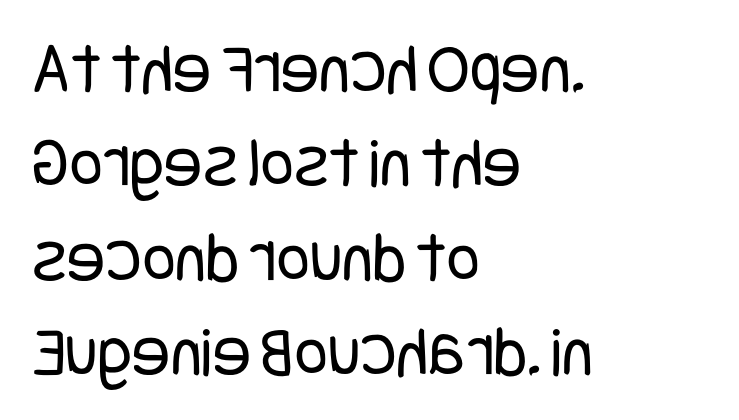
{"serif": "no", "italic": "no", "bold": "no", "weight": "regular", "width": "condensed", "stroke_contrast": "low", "x_height": "large", "underline": "no", "align": "left", "line_spacing": "normal", "line_spacing_ratio": 1.31, "letter_spacing": "normal", "letter_spacing_em": 0.0, "glyph_px": 72}
